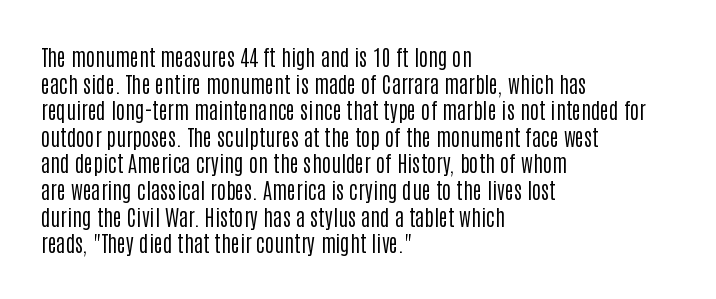
Q: Is the text bold? A: No.
Q: Is the text italic (slanted)? A: No, it is upright.
Q: Is the text underlined? A: No.
Q: How is the paragraph aligned? A: Left-aligned.
Q: Is the spacing between letters normal or unusually wide? A: Normal.
